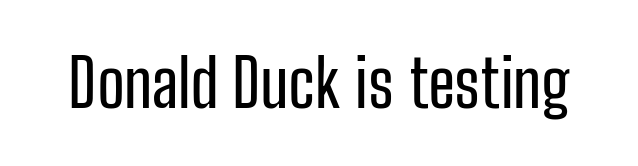
Q: Is the text italic (slanted)? A: No, it is upright.
Q: Is the typeface a serif or a sans-serif typeface? A: Sans-serif.
Q: Is the text underlined? A: No.
Q: Is the spacing between letters normal or unusually wide? A: Normal.
Q: Width (condensed, normal, or wide)? A: Condensed.
Q: Stroke contrast? A: Low.
Q: x-height? A: Medium.
Q: Monospaced? A: No.
